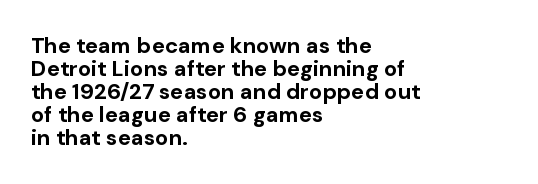
Plenty of ink on the page — the face is bold. Letter spacing: default. Summary of vertical rhythm: compact, with narrow interline spacing. Every row of glyphs begins at an identical x-position on the left. It's the straight-up-and-down kind of type.
